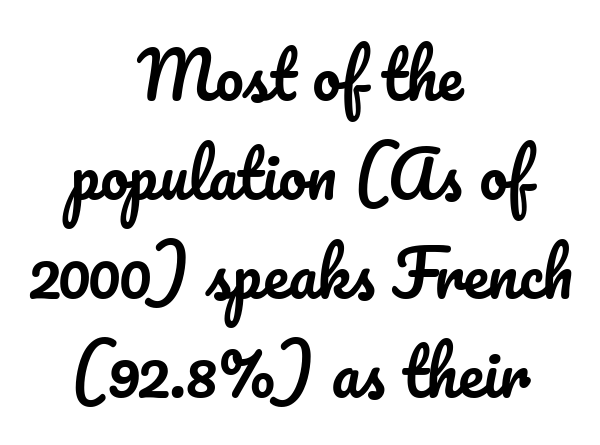
The image shows 63 px text type; set centered, normal line spacing (1.57x), normal letter spacing, not underlined; low stroke contrast and a small x-height.
